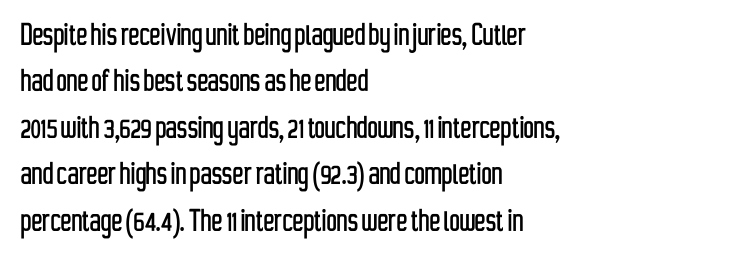
{"serif": "no", "italic": "no", "width": "condensed", "stroke_contrast": "low", "x_height": "medium", "monospaced": "no", "underline": "no", "align": "left", "line_spacing": "normal", "line_spacing_ratio": 1.29, "letter_spacing": "normal", "letter_spacing_em": 0.0, "glyph_px": 36}
